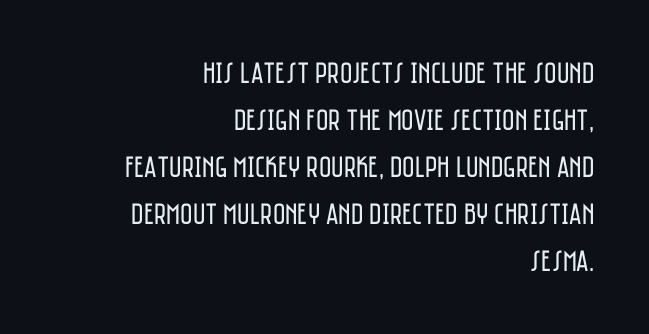
In terms of leading, this rendering sits right in the middle. The type family on display is of the sans-serif kind. There is no visible air inserted between adjacent glyphs. Reading down the block, your eye finds every line finishing at a fixed right position. Has an underline been added? It has not. Caption: face not bold, strokes unweighted.
